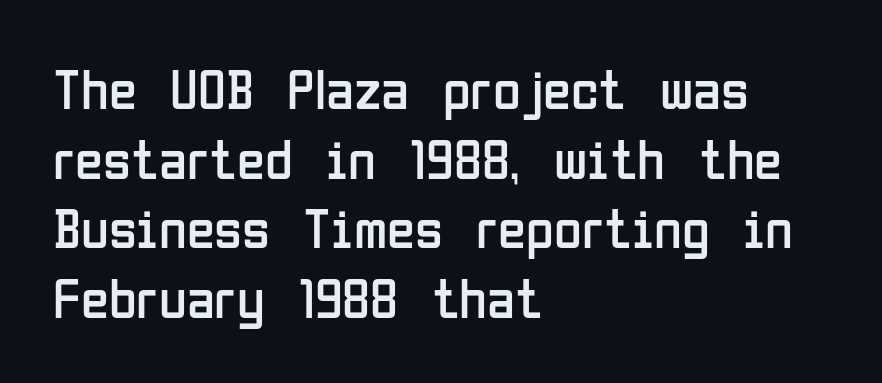
No heavy texture on the line: the type isn't bold. The face used here is proportionally spaced, like ordinary book or web type. No feet cap the strokes, marking this as sans-serif type. Here the glyphs are tracked normally, forming tight word shapes. This sample uses an upright cut, with every glyph sitting square on the baseline. Leftover space on each line is placed entirely after the last word.
